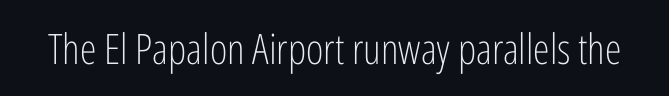
The image shows 42 px light, condensed sans-serif type, upright; set normal letter spacing, not underlined; low stroke contrast and a medium x-height.
